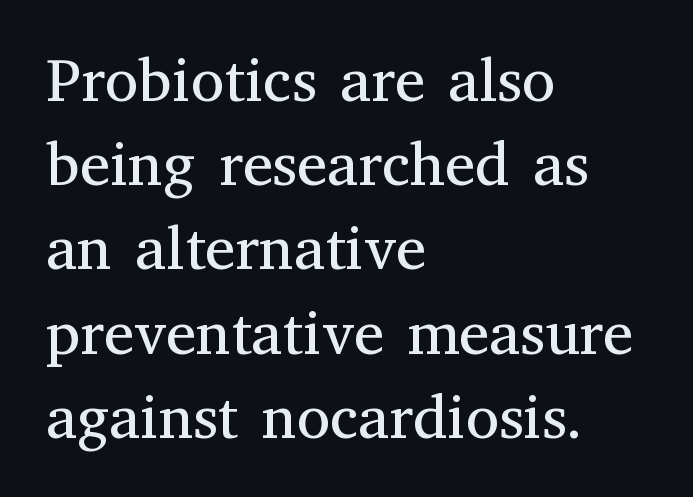
The image shows 61 px regular-weight serif type, upright; set left-aligned, normal line spacing (1.38x), normal letter spacing, not underlined; medium stroke contrast and a medium x-height.
